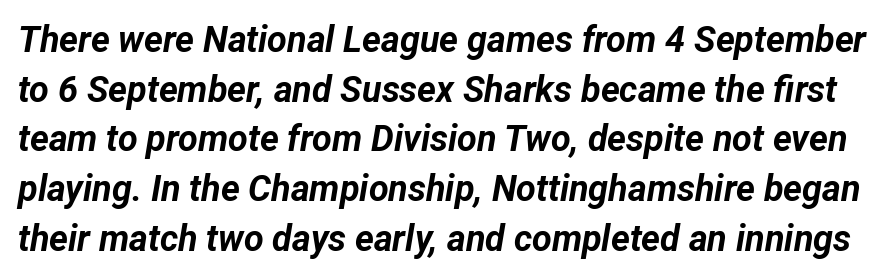
{"italic": "yes", "lean": "right", "slant_degrees": 12, "bold": "yes", "weight": "bold", "width": "normal", "stroke_contrast": "low", "x_height": "medium", "monospaced": "no", "underline": "no", "line_spacing": "normal", "line_spacing_ratio": 1.38, "letter_spacing": "normal", "letter_spacing_em": 0.0, "glyph_px": 36}
